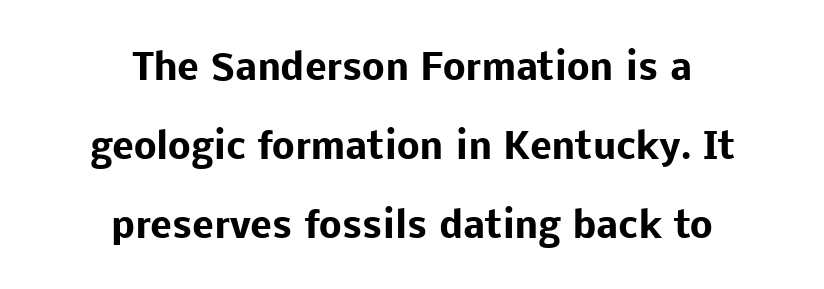
{"serif": "no", "italic": "no", "bold": "yes", "weight": "heavy", "width": "normal", "stroke_contrast": "low", "x_height": "medium", "monospaced": "no", "underline": "no", "align": "center", "line_spacing": "loose", "line_spacing_ratio": 2.2, "letter_spacing": "normal", "letter_spacing_em": 0.0, "glyph_px": 36}
